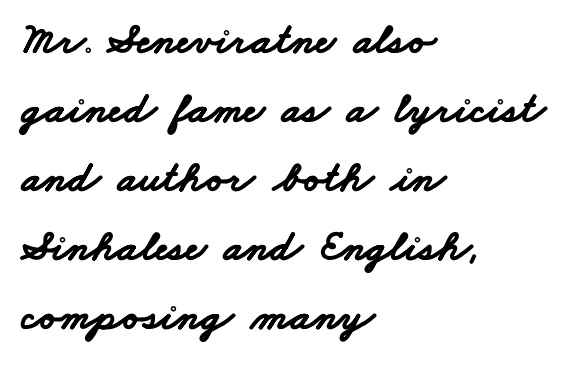
The image shows 44 px bold, wide sans-serif type; set left-aligned, normal line spacing (1.57x), normal letter spacing, not underlined; low stroke contrast and a small x-height.
